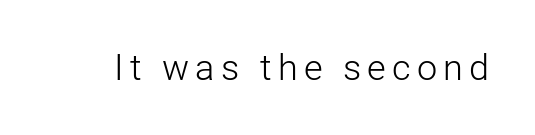
The image shows 36 px light sans-serif type, upright; set not underlined; low stroke contrast and a medium x-height.
